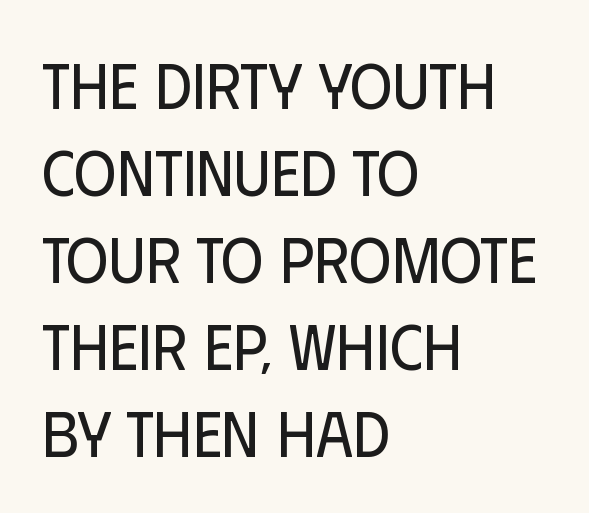
Q: Is the text bold? A: No.
Q: Is the text italic (slanted)? A: No, it is upright.
Q: Is the typeface a serif or a sans-serif typeface? A: Sans-serif.
Q: Is the text underlined? A: No.
Q: How is the paragraph aligned? A: Left-aligned.
Q: Is the spacing between letters normal or unusually wide? A: Normal.
Q: Is the spacing between lines tight, normal or loose? A: Normal.
Q: Width (condensed, normal, or wide)? A: Condensed.
Q: Stroke contrast? A: Low.
Q: x-height? A: Large.
Q: Monospaced? A: No.
